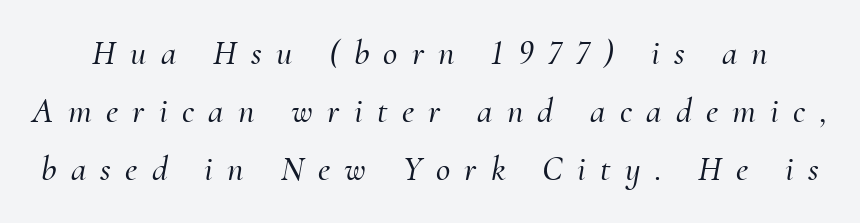
{"serif": "yes", "italic": "yes", "lean": "right", "slant_degrees": 10, "width": "normal", "stroke_contrast": "medium", "x_height": "small", "monospaced": "no", "underline": "no", "line_spacing": "normal", "line_spacing_ratio": 1.66, "letter_spacing": "wide", "letter_spacing_em": 0.41, "glyph_px": 35}
